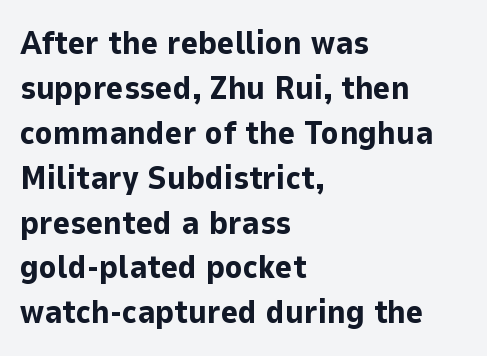
{"serif": "no", "italic": "no", "bold": "yes", "weight": "bold", "width": "normal", "stroke_contrast": "low", "x_height": "medium", "monospaced": "no", "underline": "no", "align": "left", "line_spacing": "normal", "line_spacing_ratio": 1.36, "letter_spacing": "normal", "letter_spacing_em": 0.0, "glyph_px": 33}
